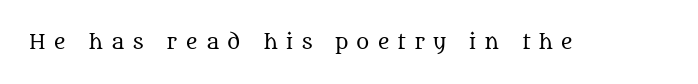
Q: Is the text bold? A: No.
Q: Is the text italic (slanted)? A: No, it is upright.
Q: Is the text underlined? A: No.
Q: Is the spacing between letters normal or unusually wide? A: Unusually wide.
